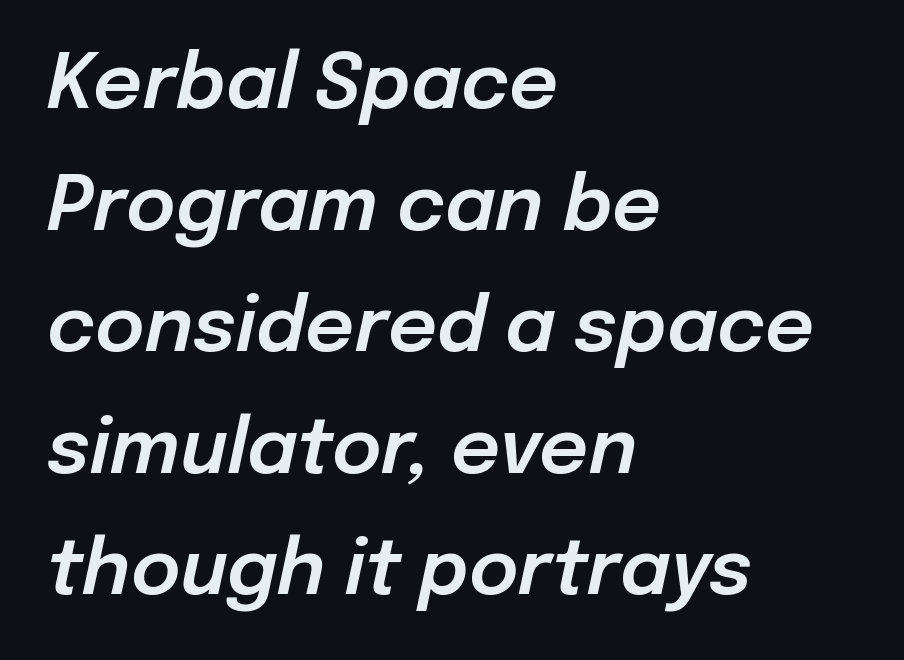
{"italic": "yes", "lean": "right", "slant_degrees": 12, "width": "normal", "stroke_contrast": "low", "x_height": "medium", "monospaced": "no", "underline": "no", "align": "left", "line_spacing": "normal", "line_spacing_ratio": 1.6, "letter_spacing": "normal", "letter_spacing_em": 0.0, "glyph_px": 76}
